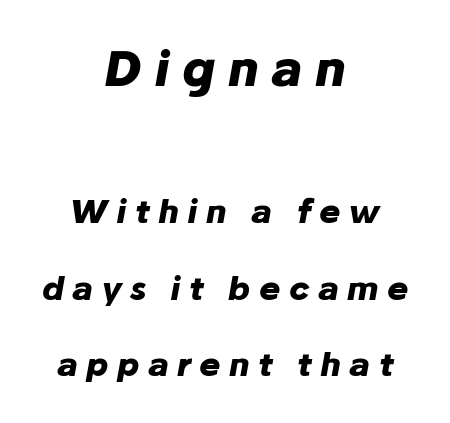
Q: Is the text bold? A: Yes.
Q: Is the text italic (slanted)? A: Yes, it leans right by about 10 degrees.
Q: Is the text underlined? A: No.
Q: How is the paragraph aligned? A: Centered.
Q: Is the spacing between letters normal or unusually wide? A: Unusually wide.
Q: Is the spacing between lines tight, normal or loose? A: Loose.
Q: Which block of text is set in a larger size, the first (top) or the second (bottom)? A: The first (top) one.
Q: Width (condensed, normal, or wide)? A: Normal.
Q: Stroke contrast? A: Low.
Q: x-height? A: Medium.
Q: Monospaced? A: No.
